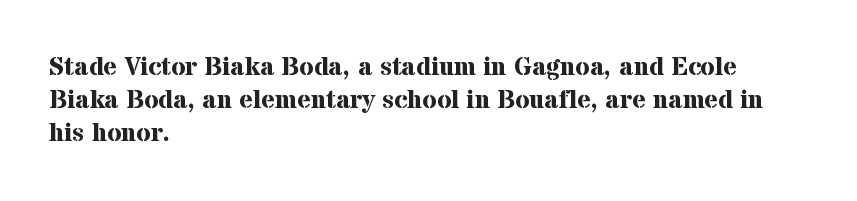
Q: Is the text bold? A: Yes.
Q: Is the text italic (slanted)? A: No, it is upright.
Q: Is the text underlined? A: No.
Q: How is the paragraph aligned? A: Left-aligned.
Q: Is the spacing between letters normal or unusually wide? A: Normal.
Q: Is the spacing between lines tight, normal or loose? A: Normal.
